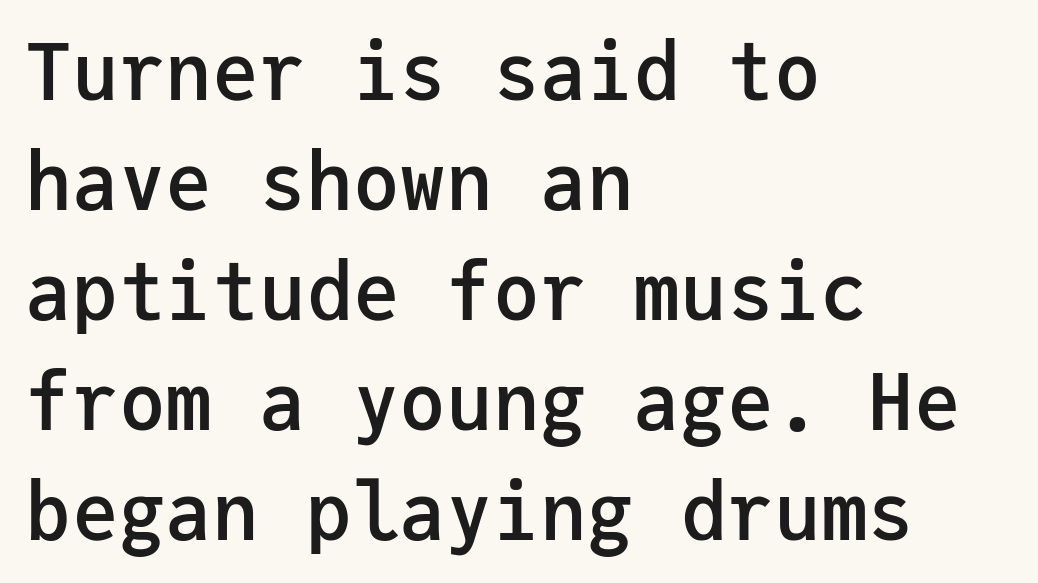
The image shows 78 px semibold sans-serif type, upright, monospaced; set left-aligned, normal line spacing (1.41x), normal letter spacing, not underlined; low stroke contrast and a medium x-height.
